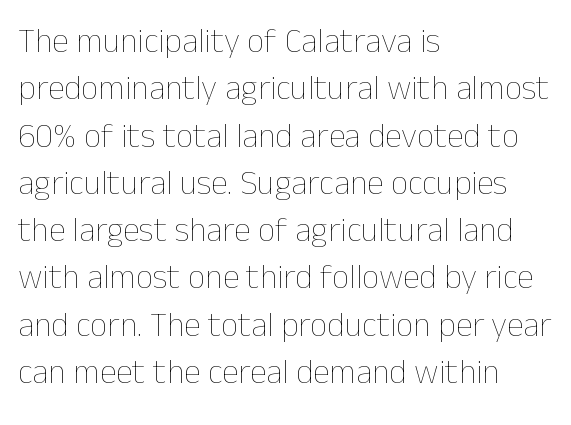
The compositor pushed each line to the left boundary. These lines are rendered in a variable-pitch font. The letters stand straight up with perfectly vertical stems. The face used here is rendered with its standard letterfit. The line-height multiplier appears to be the usual default.
